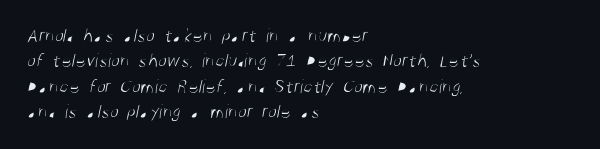
Between one letter and the next there's only the usual sliver of space. Weight: regular or lighter. One glance says typical: line gaps are just what's usual. The paragraph has a hard left edge and a soft right edge.
